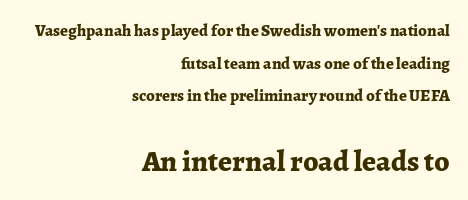
Q: Is the text bold? A: Yes.
Q: Is the text italic (slanted)? A: No, it is upright.
Q: Is the typeface a serif or a sans-serif typeface? A: Serif.
Q: Is the text underlined? A: No.
Q: How is the paragraph aligned? A: Right-aligned.
Q: Is the spacing between letters normal or unusually wide? A: Normal.
Q: Is the spacing between lines tight, normal or loose? A: Loose.
Q: Which block of text is set in a larger size, the first (top) or the second (bottom)? A: The second (bottom) one.
Q: Width (condensed, normal, or wide)? A: Normal.
Q: Stroke contrast? A: Low.
Q: x-height? A: Medium.
Q: Monospaced? A: No.
